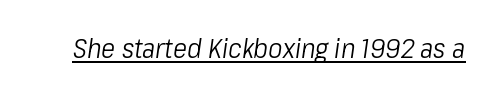
{"italic": "yes", "lean": "right", "slant_degrees": 8, "bold": "no", "underline": "yes", "letter_spacing": "normal", "letter_spacing_em": 0.0, "glyph_px": 27}
